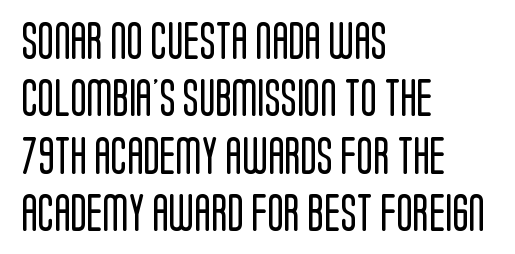
Q: Is the text bold? A: No.
Q: Is the text italic (slanted)? A: No, it is upright.
Q: Is the typeface a serif or a sans-serif typeface? A: Sans-serif.
Q: Is the text underlined? A: No.
Q: How is the paragraph aligned? A: Left-aligned.
Q: Is the spacing between letters normal or unusually wide? A: Normal.
Q: Is the spacing between lines tight, normal or loose? A: Normal.
Q: Width (condensed, normal, or wide)? A: Condensed.
Q: Stroke contrast? A: Low.
Q: x-height? A: Large.
Q: Monospaced? A: No.
